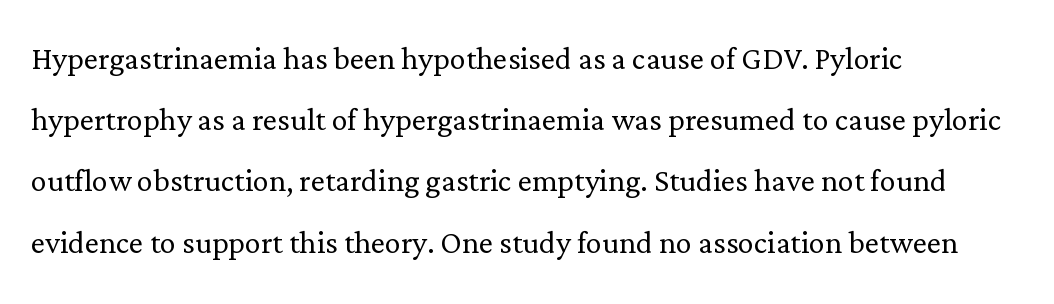
{"serif": "yes", "italic": "no", "bold": "no", "weight": "light", "width": "normal", "stroke_contrast": "low", "x_height": "medium", "monospaced": "no", "underline": "no", "align": "left", "line_spacing": "normal", "line_spacing_ratio": 1.53, "letter_spacing": "normal", "letter_spacing_em": 0.0, "glyph_px": 40}
